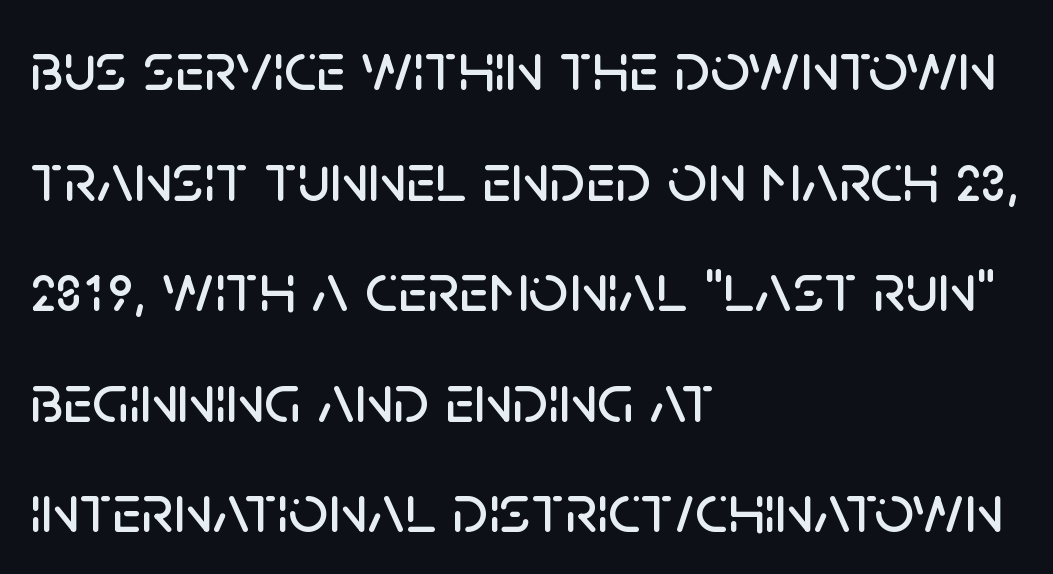
{"serif": "no", "italic": "no", "width": "normal", "stroke_contrast": "low", "x_height": "large", "monospaced": "no", "underline": "no", "align": "left", "line_spacing": "normal", "line_spacing_ratio": 1.58, "letter_spacing": "normal", "letter_spacing_em": 0.0, "glyph_px": 70}
